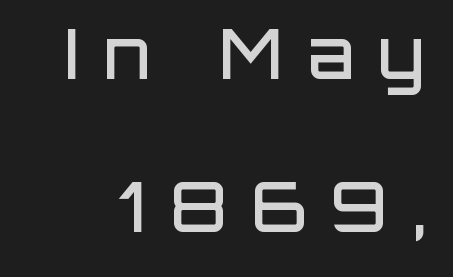
Q: Is the text bold? A: Semi-bold.
Q: Is the text italic (slanted)? A: No, it is upright.
Q: Is the typeface a serif or a sans-serif typeface? A: Sans-serif.
Q: Is the text underlined? A: No.
Q: Is the spacing between letters normal or unusually wide? A: Unusually wide.
Q: Is the spacing between lines tight, normal or loose? A: Loose.
Q: Width (condensed, normal, or wide)? A: Normal.
Q: Stroke contrast? A: Low.
Q: x-height? A: Large.
Q: Monospaced? A: No.
